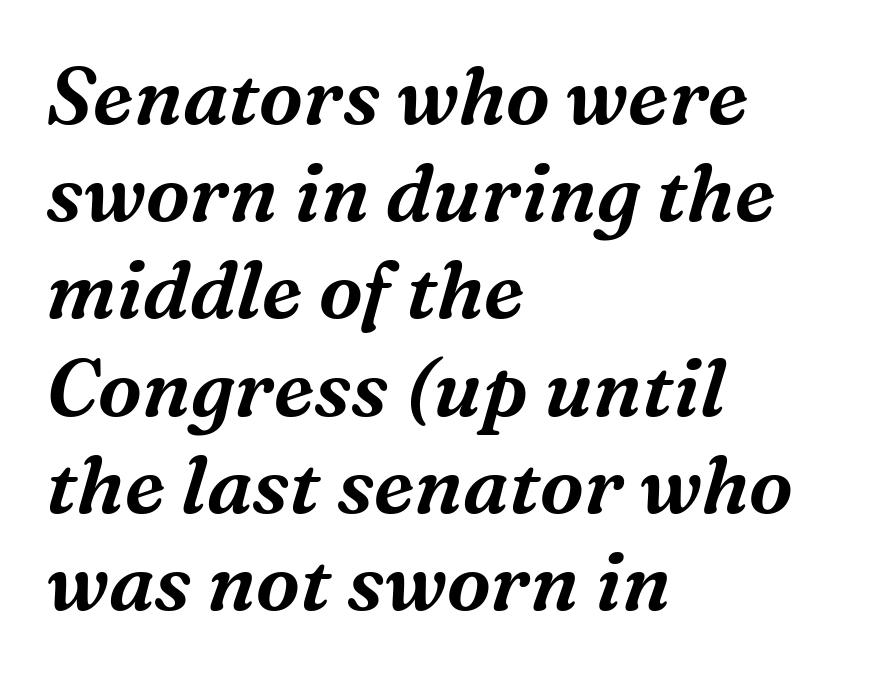
The passage shown is typeset with a serif family. The lines in this sample share a left origin and differ only in where they stop. Each letter keeps its own natural width here, so spacing adapts to shape. Yep, that's italic — everything's leaning.
